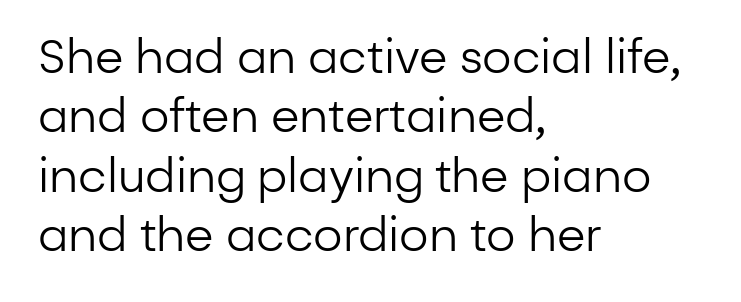
Q: Is the text bold? A: No.
Q: Is the text italic (slanted)? A: No, it is upright.
Q: Is the typeface a serif or a sans-serif typeface? A: Sans-serif.
Q: Is the text underlined? A: No.
Q: How is the paragraph aligned? A: Left-aligned.
Q: Is the spacing between letters normal or unusually wide? A: Normal.
Q: Is the spacing between lines tight, normal or loose? A: Normal.
Q: Width (condensed, normal, or wide)? A: Normal.
Q: Stroke contrast? A: Low.
Q: x-height? A: Medium.
Q: Monospaced? A: No.
